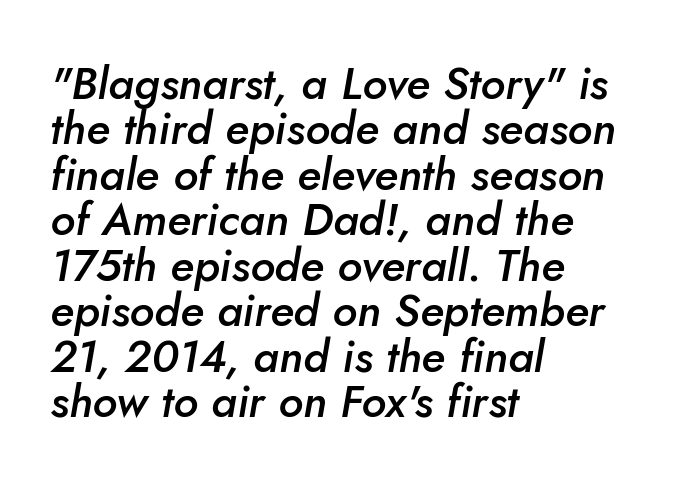
The image shows 45 px semibold type, italic (leaning right); set left-aligned, tight line spacing (1.01x), normal letter spacing, not underlined; low stroke contrast and a small x-height.
